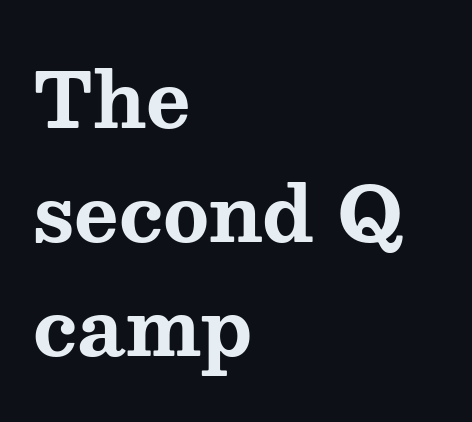
Vertical strokes here are truly vertical. The face used here is proportionally spaced, like ordinary book or web type. Inter-character spacing is left at the font's built-in metrics. The typeface chosen for these lines features serifs.
